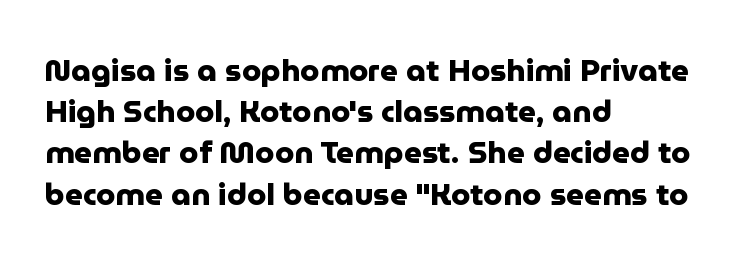
The image shows 31 px heavy sans-serif type, upright; set left-aligned, normal line spacing (1.33x), normal letter spacing, not underlined; low stroke contrast and a medium x-height.
